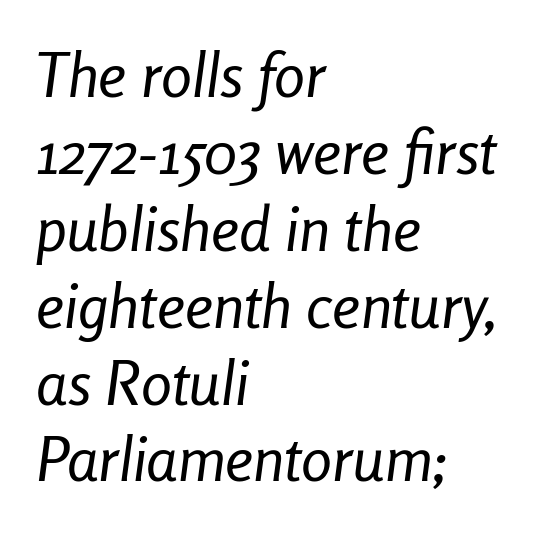
Think of a printed novel: that variable character pitch is what you see here. The font is comparable to plain body text, perhaps lighter. Is the block centered? No — it sits flush against the left margin. The passage shown leans; its letterforms are oblique. Letter spacing: default.
